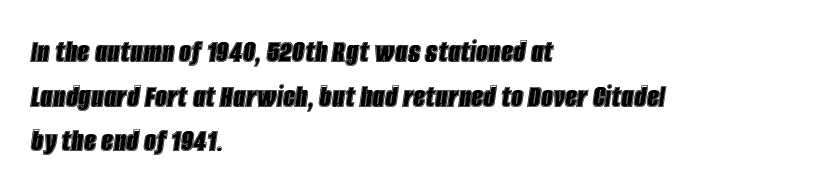
{"italic": "yes", "lean": "right", "slant_degrees": 8, "width": "condensed", "x_height": "large", "monospaced": "no", "underline": "no", "align": "left", "line_spacing": "normal", "line_spacing_ratio": 1.31, "letter_spacing": "normal", "letter_spacing_em": 0.0, "glyph_px": 34}
